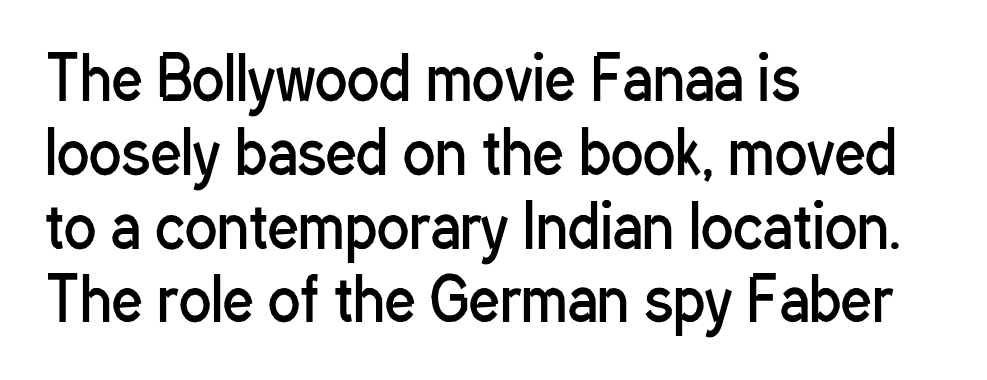
Q: Is the text bold? A: No.
Q: Is the text italic (slanted)? A: No, it is upright.
Q: Is the typeface a serif or a sans-serif typeface? A: Sans-serif.
Q: Is the text underlined? A: No.
Q: How is the paragraph aligned? A: Left-aligned.
Q: Is the spacing between letters normal or unusually wide? A: Normal.
Q: Width (condensed, normal, or wide)? A: Condensed.
Q: Stroke contrast? A: Low.
Q: x-height? A: Medium.
Q: Monospaced? A: No.
